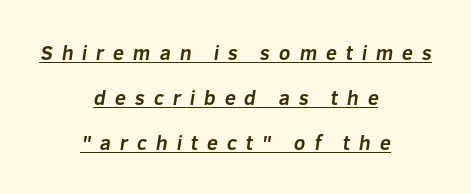
The image shows 20 px bold type; set centered, loose line spacing (2.25x), unusually wide letter spacing (+0.44 em), underlined.
